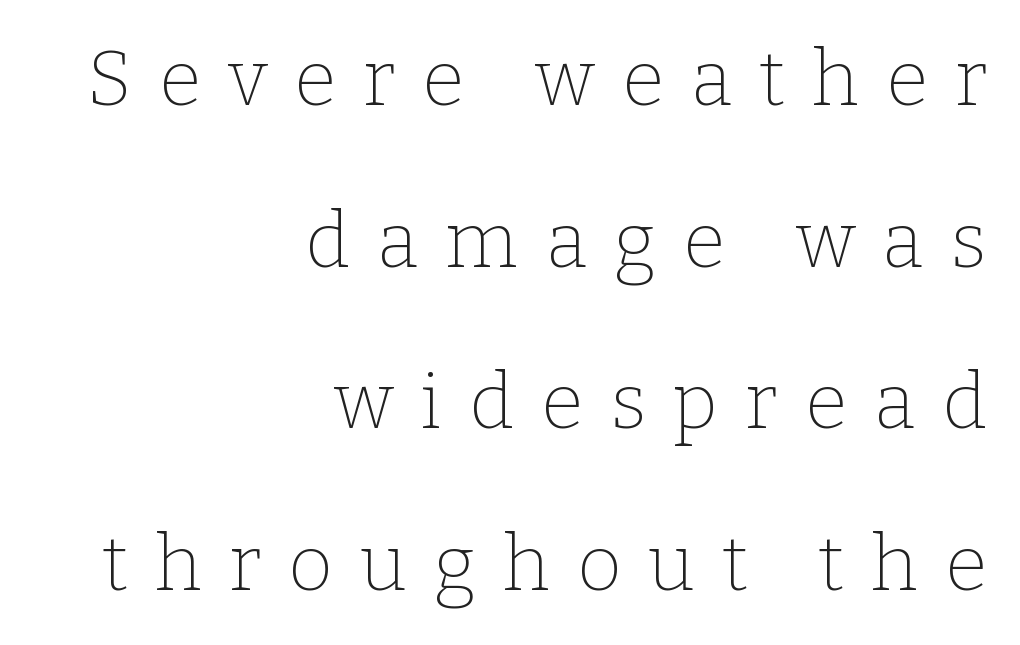
The image shows 77 px thin serif type, upright; set right-aligned, loose line spacing (2.1x), unusually wide letter spacing (+0.35 em), not underlined; low stroke contrast and a medium x-height.
